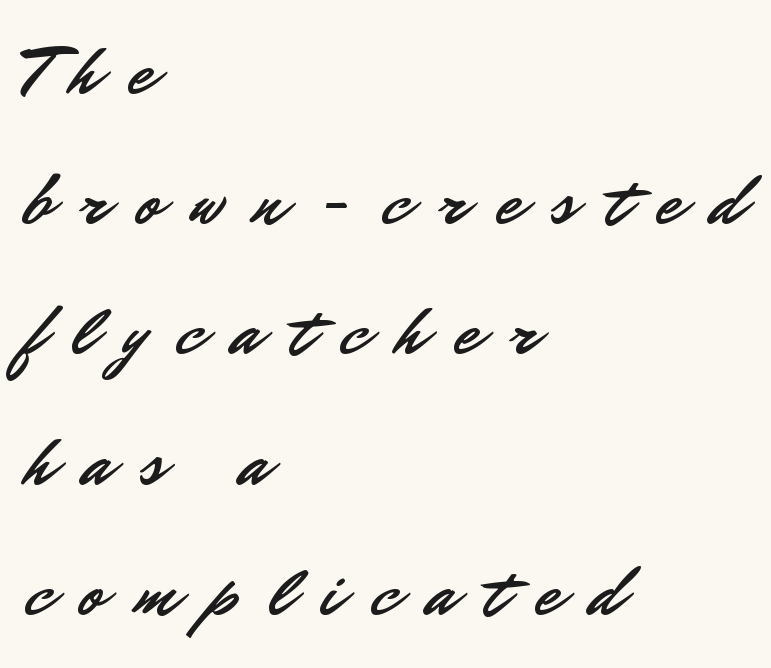
A classic flush-left, rag-right setting is used for this passage. The zone under the glyphs is completely vacant. Spacing between characters has been opened up far beyond the box default. Grotesque or geometric, the face here clearly has no serifs.
